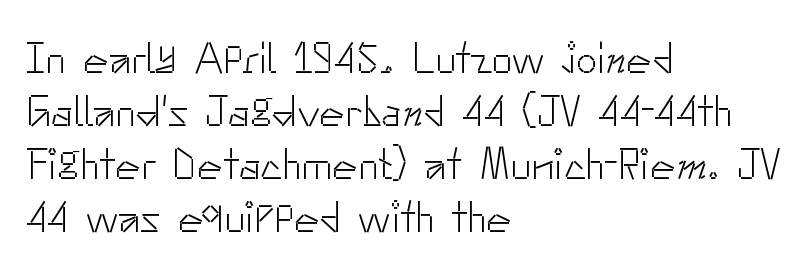
{"serif": "no", "italic": "no", "bold": "no", "weight": "light", "width": "normal", "stroke_contrast": "low", "x_height": "small", "monospaced": "no", "underline": "no", "align": "left", "line_spacing_ratio": 1.23, "letter_spacing": "normal", "letter_spacing_em": 0.0, "glyph_px": 43}
